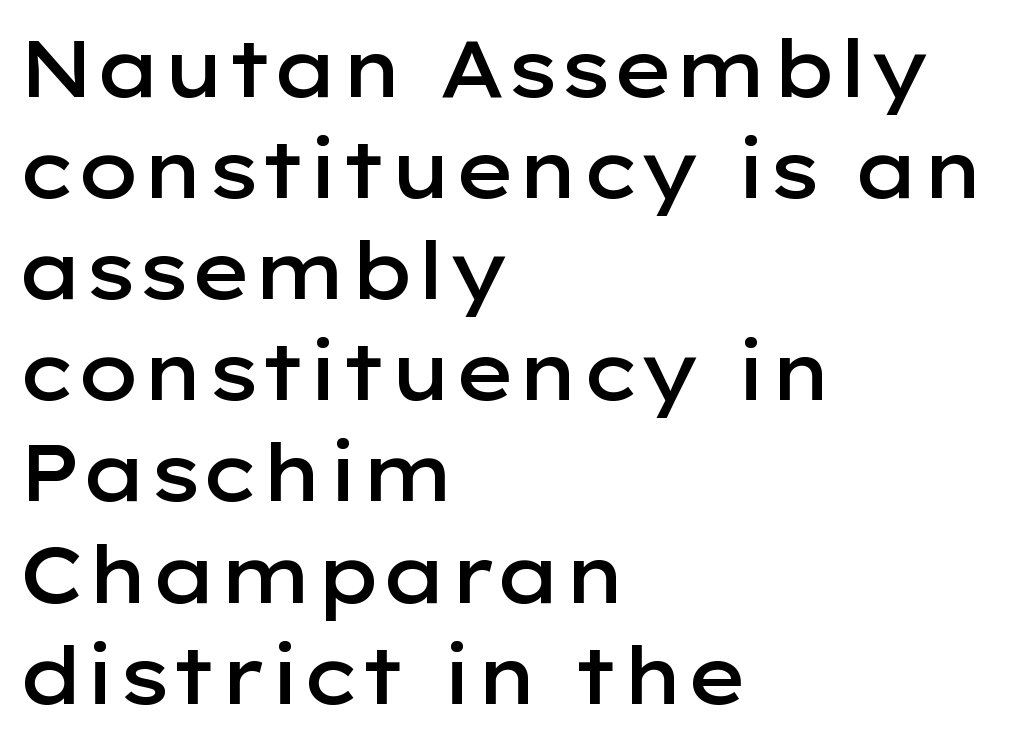
Q: Is the text bold? A: Semi-bold.
Q: Is the text italic (slanted)? A: No, it is upright.
Q: Is the typeface a serif or a sans-serif typeface? A: Sans-serif.
Q: Is the text underlined? A: No.
Q: How is the paragraph aligned? A: Left-aligned.
Q: Is the spacing between letters normal or unusually wide? A: Normal.
Q: Is the spacing between lines tight, normal or loose? A: Normal.
Q: Width (condensed, normal, or wide)? A: Wide.
Q: Stroke contrast? A: Low.
Q: x-height? A: Medium.
Q: Monospaced? A: No.
